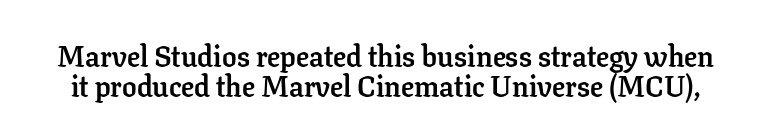
The image shows 29 px semibold serif type, upright; set tight line spacing (1.04x), normal letter spacing, not underlined; low stroke contrast and a medium x-height.
